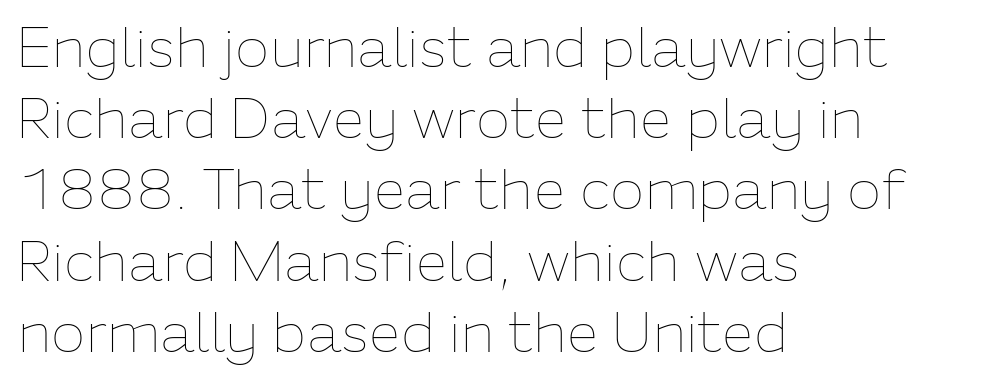
{"italic": "no", "bold": "no", "weight": "thin", "width": "normal", "stroke_contrast": "low", "x_height": "medium", "monospaced": "no", "underline": "no", "align": "left", "line_spacing": "normal", "line_spacing_ratio": 1.25, "letter_spacing": "normal", "letter_spacing_em": 0.0, "glyph_px": 57}
